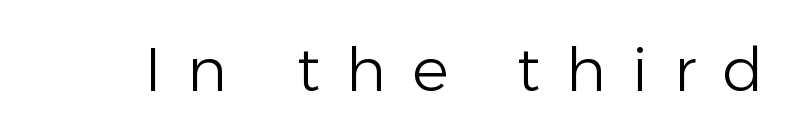
{"serif": "no", "italic": "no", "bold": "no", "weight": "light", "width": "normal", "stroke_contrast": "low", "x_height": "medium", "monospaced": "no", "underline": "no", "letter_spacing": "wide", "letter_spacing_em": 0.42, "glyph_px": 61}
